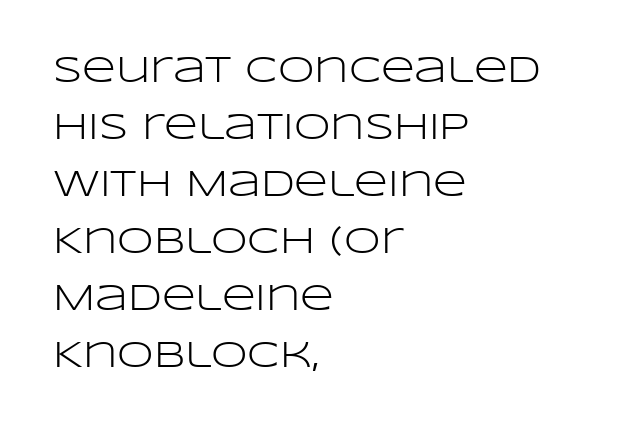
{"serif": "no", "italic": "no", "bold": "no", "weight": "light", "width": "wide", "stroke_contrast": "low", "x_height": "large", "monospaced": "no", "underline": "no", "align": "left", "line_spacing": "normal", "line_spacing_ratio": 1.54, "letter_spacing": "normal", "letter_spacing_em": 0.0, "glyph_px": 37}
